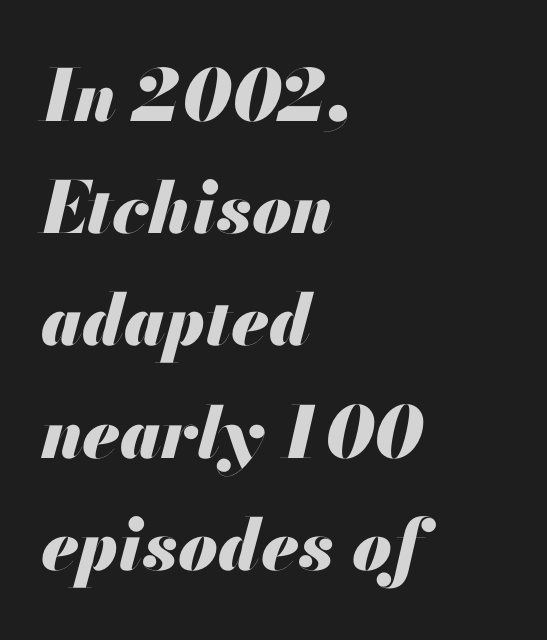
Q: Is the text bold? A: Yes.
Q: Is the text italic (slanted)? A: Yes, it leans right by about 13 degrees.
Q: Is the text underlined? A: No.
Q: How is the paragraph aligned? A: Left-aligned.
Q: Is the spacing between letters normal or unusually wide? A: Normal.
Q: Is the spacing between lines tight, normal or loose? A: Normal.
Q: Width (condensed, normal, or wide)? A: Normal.
Q: Stroke contrast? A: Medium.
Q: x-height? A: Small.
Q: Monospaced? A: No.
